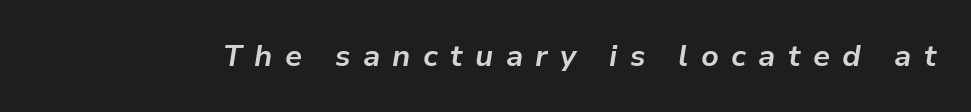
{"italic": "yes", "lean": "right", "slant_degrees": 9, "bold": "yes", "weight": "bold", "width": "normal", "stroke_contrast": "low", "x_height": "medium", "monospaced": "no", "underline": "no", "letter_spacing": "wide", "letter_spacing_em": 0.41, "glyph_px": 30}
